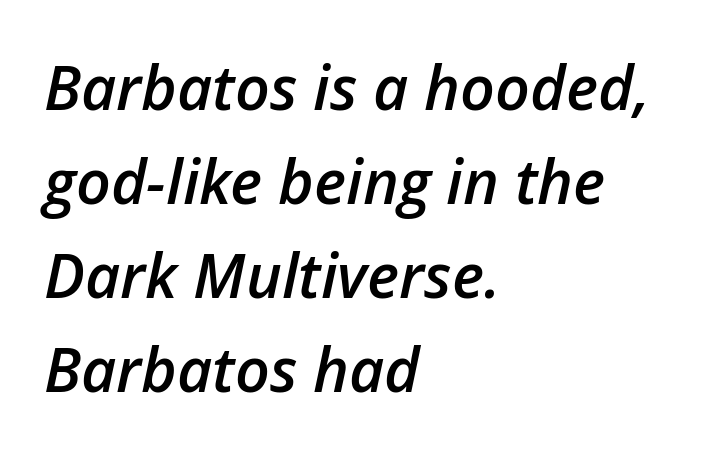
The image shows 61 px semibold type, italic (leaning right); set left-aligned, normal line spacing (1.54x), normal letter spacing, not underlined; low stroke contrast and a medium x-height.
